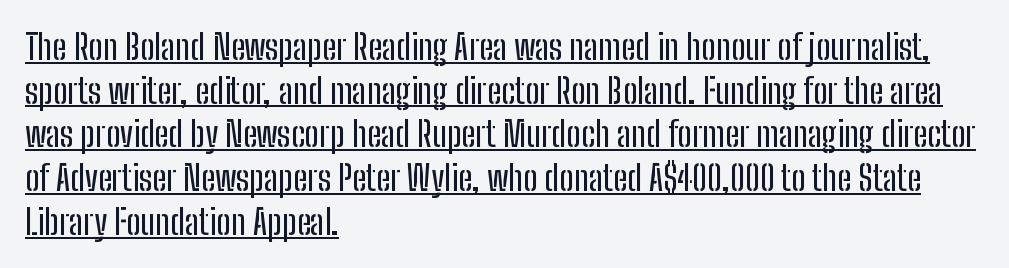
Underlining? Definitely there. Note: no serifs on the glyphs. The setting favours the left margin, as ordinary paragraphs usually do. The face used here is rendered with its standard letterfit. The letters stand upright; this is a roman face.
